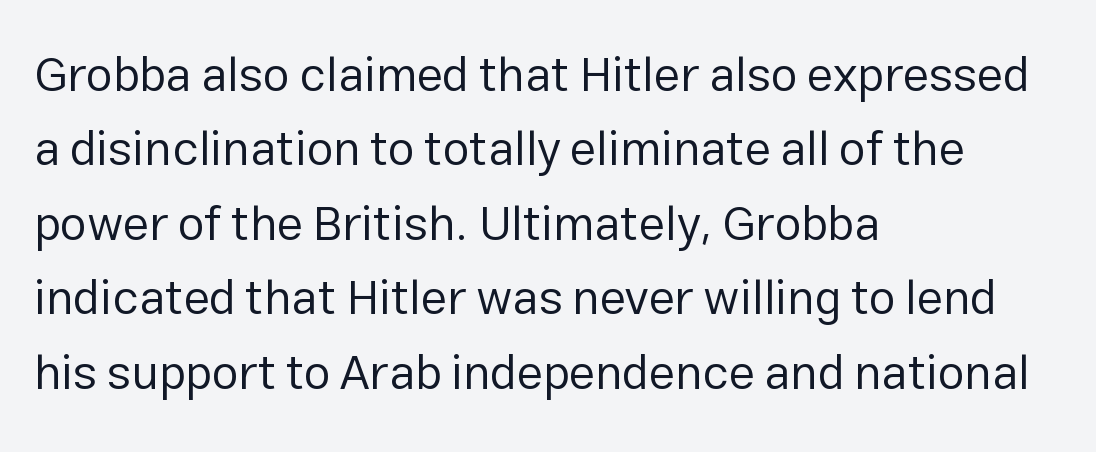
What kind of face is this? One without serifs — a sans. How would I describe the line gaps? Plain and ordinary. Tracking here is standard; glyphs follow each other at the usual distance. No extra ink here — the face is not bold. Nope, not italic — everything's standing straight. These lines are rendered in a variable-pitch font.
